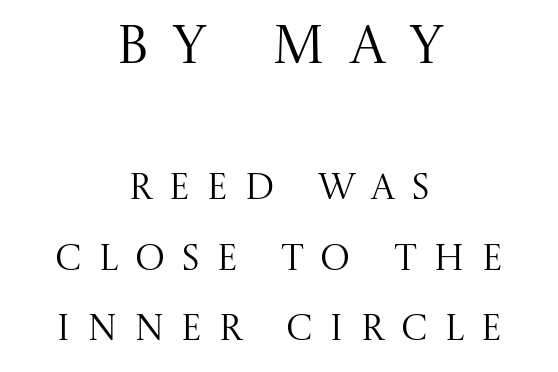
{"serif": "yes", "italic": "no", "bold": "no", "weight": "regular", "width": "normal", "stroke_contrast": "medium", "x_height": "large", "monospaced": "no", "underline": "no", "align": "center", "line_spacing": "loose", "line_spacing_ratio": 1.96, "letter_spacing": "wide", "letter_spacing_em": 0.45, "larger_block": "first", "size_ratio": 1.5, "glyph_px": 54}
